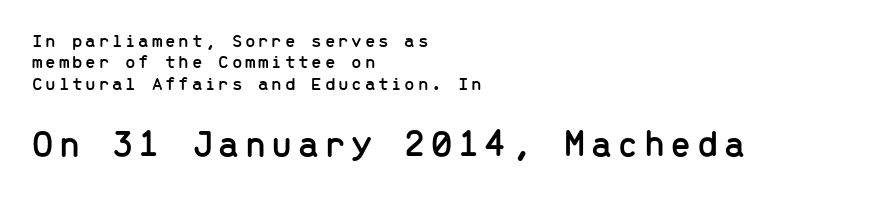
{"serif": "no", "italic": "no", "width": "normal", "stroke_contrast": "low", "x_height": "medium", "monospaced": "yes", "underline": "no", "align": "left", "line_spacing": "tight", "line_spacing_ratio": 1.13, "larger_block": "second", "size_ratio": 2.0, "glyph_px": 38}
